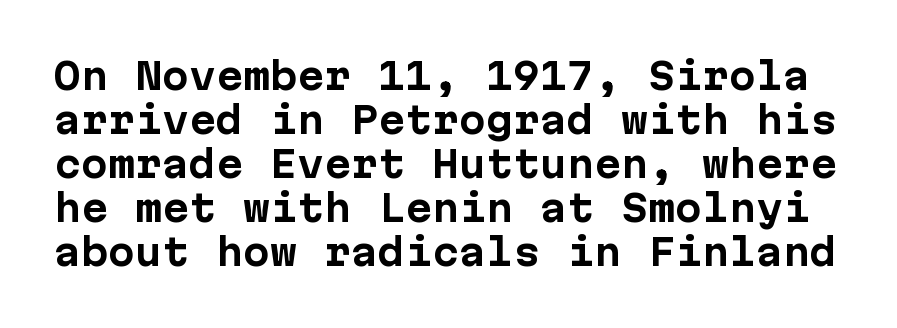
Q: Is the text bold? A: Yes.
Q: Is the text italic (slanted)? A: No, it is upright.
Q: Is the typeface a serif or a sans-serif typeface? A: Sans-serif.
Q: Is the text underlined? A: No.
Q: Is the spacing between letters normal or unusually wide? A: Normal.
Q: Width (condensed, normal, or wide)? A: Normal.
Q: Stroke contrast? A: Low.
Q: x-height? A: Medium.
